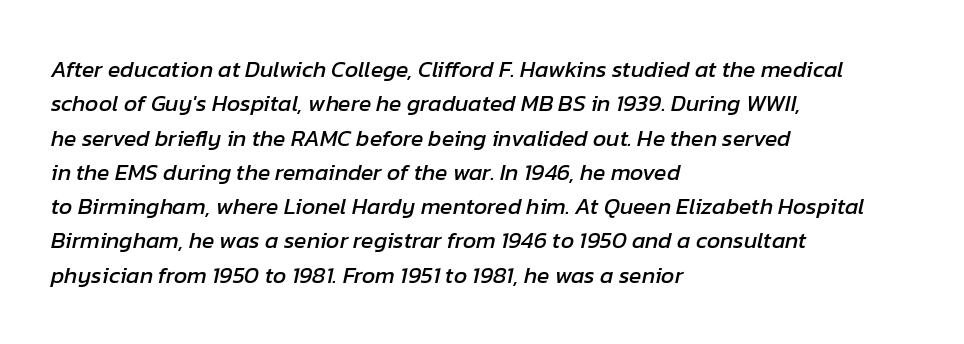
{"italic": "yes", "lean": "right", "slant_degrees": 12, "underline": "no", "align": "left", "line_spacing": "normal", "line_spacing_ratio": 1.49, "letter_spacing": "normal", "letter_spacing_em": 0.0, "glyph_px": 23}
